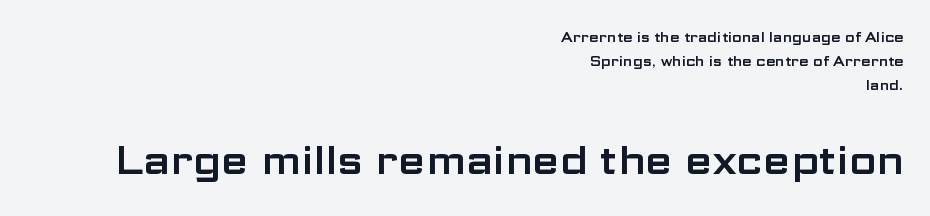
The rendering uses natural spacing where letterforms have individual widths. Students, note that the glyphs here touch the page at normal intervals. Italic: no, the glyphs are upright roman. The block sitting lower on the canvas is the one with enlarged characters. Underlining? Definitely not there. Leftover space on each line is placed entirely before the opening word.
